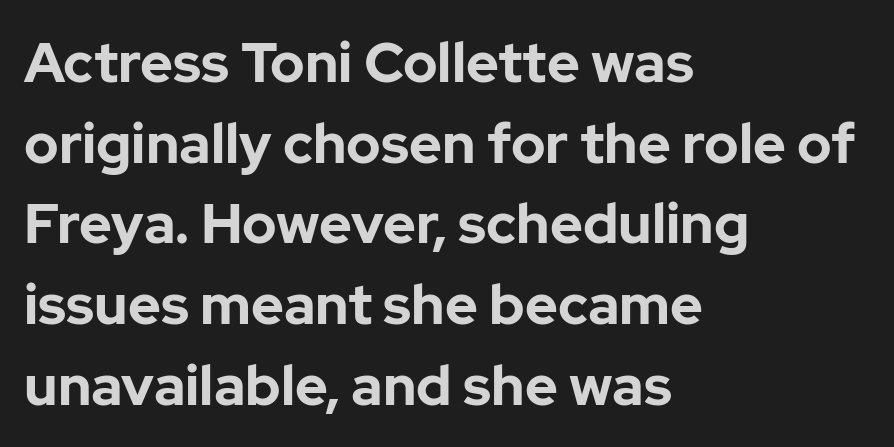
Q: Is the text bold? A: Yes.
Q: Is the text italic (slanted)? A: No, it is upright.
Q: Is the typeface a serif or a sans-serif typeface? A: Sans-serif.
Q: Is the text underlined? A: No.
Q: How is the paragraph aligned? A: Left-aligned.
Q: Is the spacing between letters normal or unusually wide? A: Normal.
Q: Is the spacing between lines tight, normal or loose? A: Normal.
Q: Width (condensed, normal, or wide)? A: Normal.
Q: Stroke contrast? A: Low.
Q: x-height? A: Medium.
Q: Monospaced? A: No.
